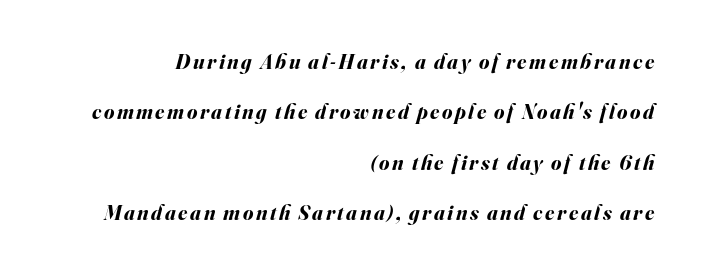
Q: Is the text bold? A: Yes.
Q: Is the text italic (slanted)? A: Yes, it leans right by about 16 degrees.
Q: Is the text underlined? A: No.
Q: How is the paragraph aligned? A: Right-aligned.
Q: Is the spacing between lines tight, normal or loose? A: Loose.
